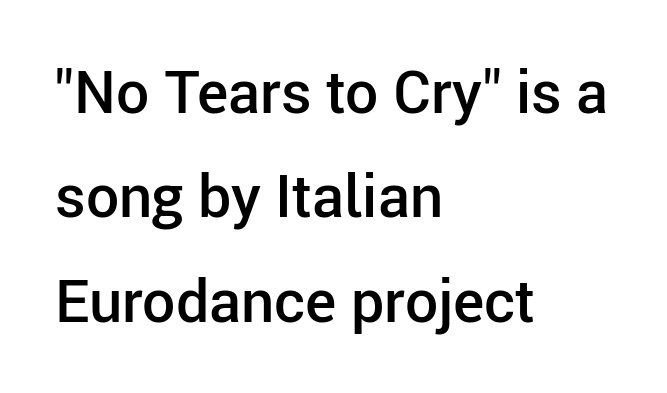
The image shows 59 px semibold sans-serif type, upright; set left-aligned, line spacing 1.77x, normal letter spacing, not underlined; low stroke contrast and a medium x-height.
